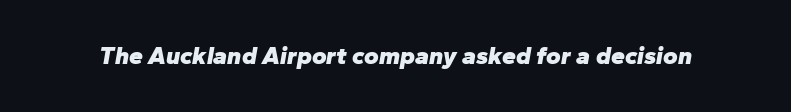
Emphasis by weight is at full strength: bold. Observe the lean: these are italic letterforms. Underlining? Definitely not there. Observe the ordinary spacing: letters are neighbours, not strangers.
